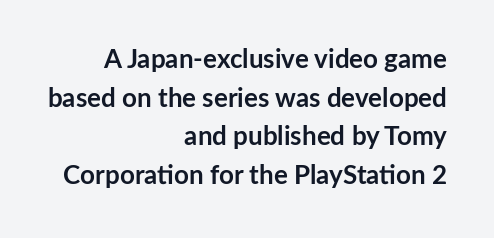
Q: Is the text bold? A: Yes.
Q: Is the text italic (slanted)? A: No, it is upright.
Q: Is the text underlined? A: No.
Q: How is the paragraph aligned? A: Right-aligned.
Q: Is the spacing between letters normal or unusually wide? A: Normal.
Q: Is the spacing between lines tight, normal or loose? A: Normal.
